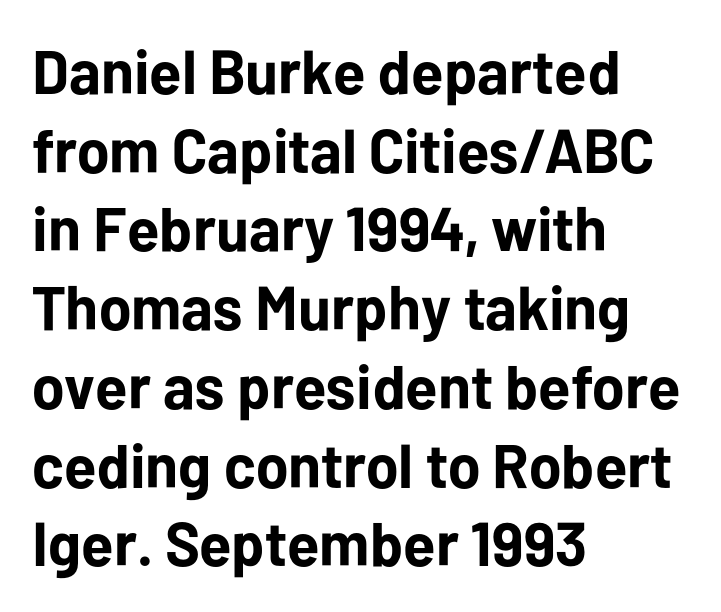
Q: Is the text bold? A: Yes.
Q: Is the text italic (slanted)? A: No, it is upright.
Q: Is the typeface a serif or a sans-serif typeface? A: Sans-serif.
Q: Is the text underlined? A: No.
Q: How is the paragraph aligned? A: Left-aligned.
Q: Is the spacing between letters normal or unusually wide? A: Normal.
Q: Is the spacing between lines tight, normal or loose? A: Normal.
Q: Width (condensed, normal, or wide)? A: Normal.
Q: Stroke contrast? A: Low.
Q: x-height? A: Medium.
Q: Monospaced? A: No.
